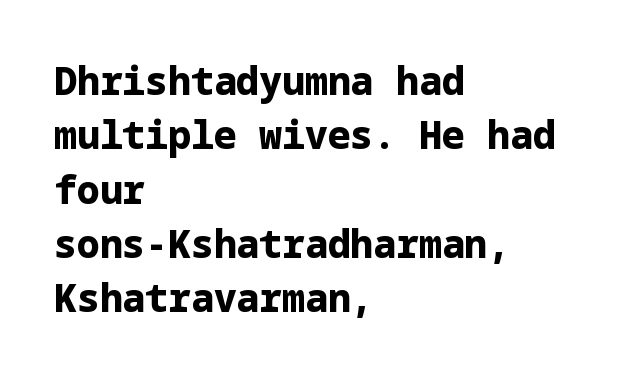
Is the type bold? Yes — the strokes are clearly thick and heavy. Plain, unruled lines of type. Normally led — the rows are evenly, conventionally spaced. Typographically, this falls in the sans-serif category.
